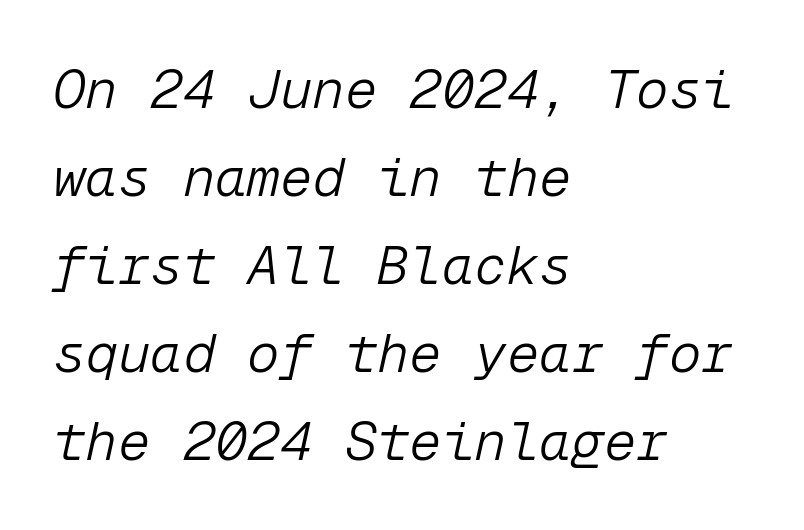
{"italic": "yes", "lean": "right", "slant_degrees": 12, "bold": "no", "weight": "light", "width": "normal", "stroke_contrast": "low", "x_height": "medium", "monospaced": "yes", "underline": "no", "align": "left", "line_spacing": "normal", "line_spacing_ratio": 1.63, "letter_spacing": "normal", "letter_spacing_em": 0.0, "glyph_px": 54}
